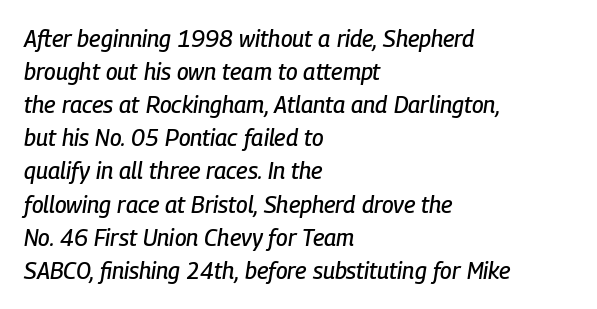
The image shows 23 px text type, italic (leaning right); set left-aligned, normal line spacing (1.44x), normal letter spacing, not underlined.
